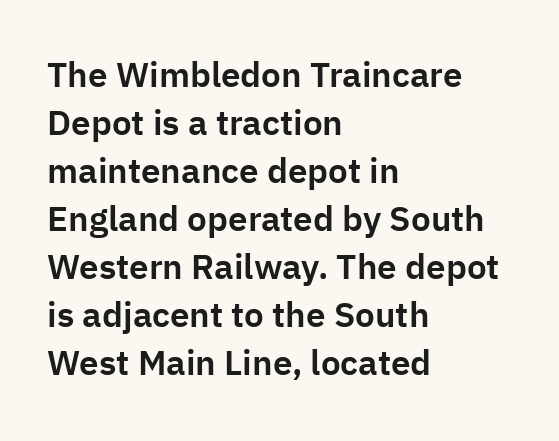
The image shows 35 px sans-serif type, upright; set left-aligned, normal line spacing (1.37x), normal letter spacing, not underlined; low stroke contrast and a medium x-height.
